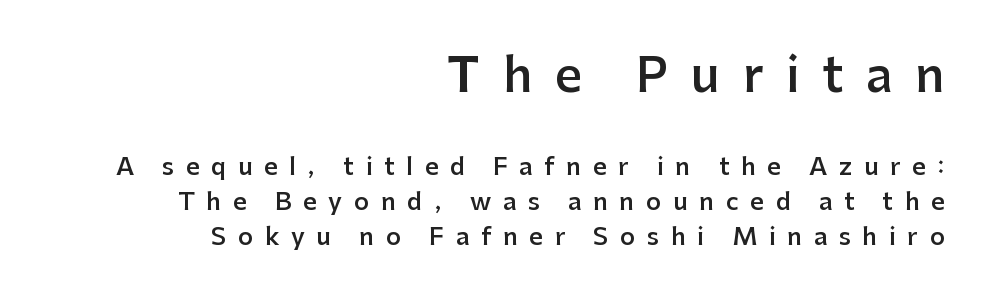
These lines carry some extra weight — a demibold, not a full bold. Regular leading. Top chunk: large. Bottom chunk: small. Is the letter spacing exaggerated? Yes — the characters are pushed far apart. The paragraph has a hard right edge and a soft left edge.
